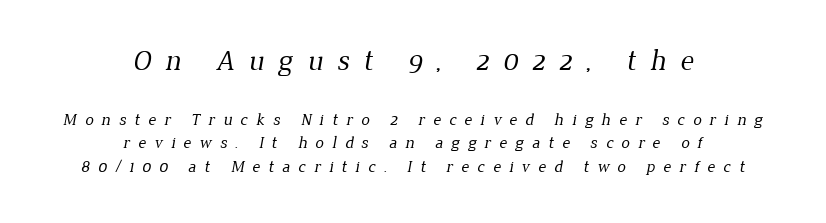
The image shows 29 px regular-weight serif type; set centered, normal line spacing (1.39x), unusually wide letter spacing (+0.48 em), not underlined; the first (top) block is 1.71x larger; low stroke contrast and a medium x-height.
